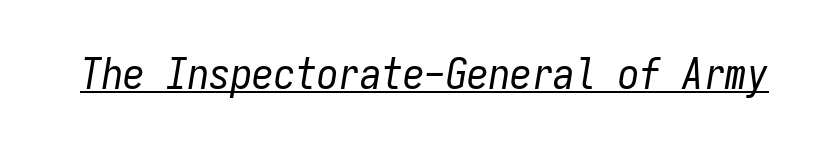
{"italic": "yes", "lean": "right", "slant_degrees": 9, "bold": "no", "weight": "regular", "width": "condensed", "stroke_contrast": "low", "x_height": "medium", "monospaced": "yes", "underline": "yes", "letter_spacing": "normal", "letter_spacing_em": 0.0, "glyph_px": 43}
